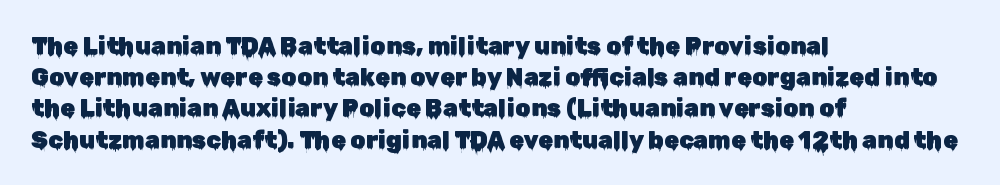
{"italic": "no", "underline": "no", "align": "left", "line_spacing": "normal", "line_spacing_ratio": 1.3, "letter_spacing": "normal", "letter_spacing_em": 0.0, "glyph_px": 24}
